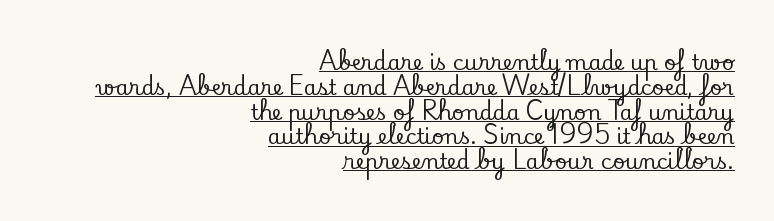
{"italic": "no", "underline": "yes", "align": "right", "line_spacing_ratio": 1.18, "letter_spacing": "normal", "letter_spacing_em": 0.0, "glyph_px": 21}
